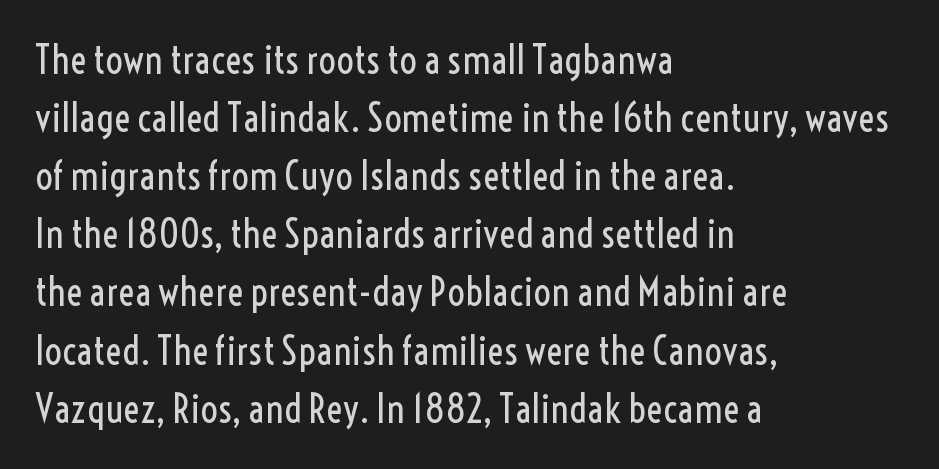
The image shows 39 px regular-weight, condensed sans-serif type, upright; set left-aligned, normal line spacing (1.49x), normal letter spacing, not underlined; a medium x-height.
